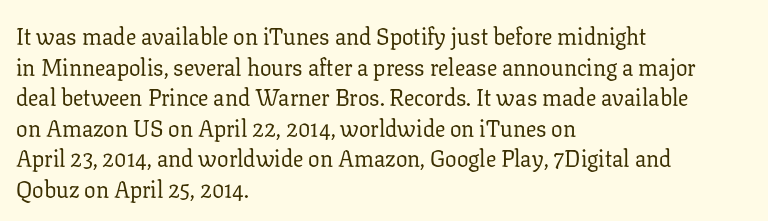
Vertical spacing — default. The text block is weighted toward the left margin, trailing off unevenly rightward. The baseline area is clear. These lines keep a tight, regular rhythm from letter to letter. No extra ink here — the face is not bold.
